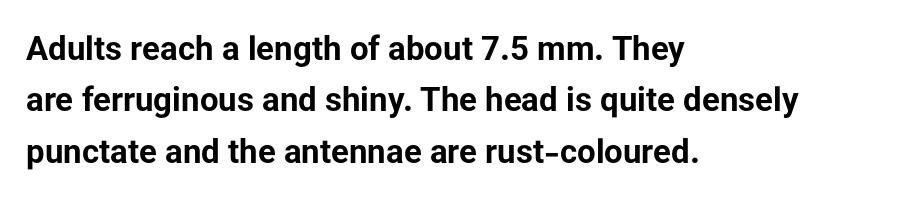
{"serif": "no", "italic": "no", "bold": "yes", "weight": "bold", "width": "normal", "stroke_contrast": "low", "x_height": "medium", "monospaced": "no", "underline": "no", "align": "left", "line_spacing": "normal", "line_spacing_ratio": 1.56, "letter_spacing": "normal", "letter_spacing_em": 0.0, "glyph_px": 33}
